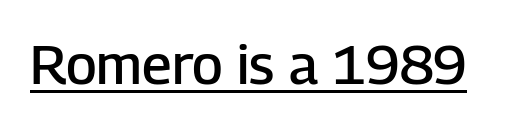
{"serif": "no", "italic": "no", "bold": "semi", "weight": "semibold", "width": "normal", "stroke_contrast": "low", "x_height": "medium", "monospaced": "no", "underline": "yes", "letter_spacing": "normal", "letter_spacing_em": 0.0, "glyph_px": 55}
